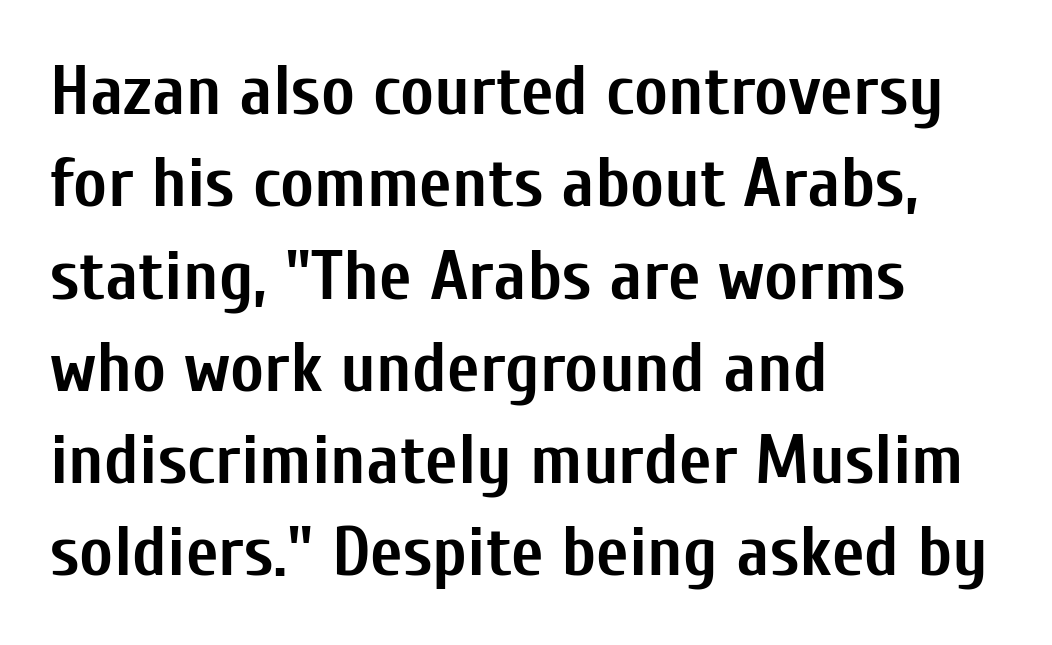
The image shows 71 px semibold, condensed sans-serif type, upright; set left-aligned, normal line spacing (1.3x), normal letter spacing, not underlined; low stroke contrast and a medium x-height.
